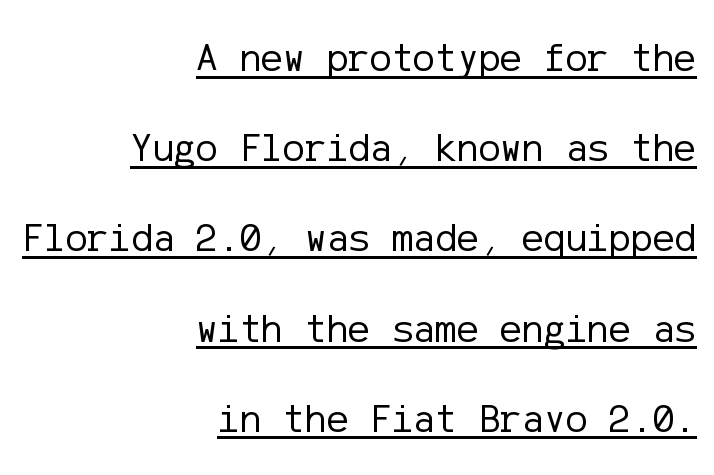
Q: Is the text bold? A: No.
Q: Is the text italic (slanted)? A: No, it is upright.
Q: Is the typeface a serif or a sans-serif typeface? A: Sans-serif.
Q: Is the text underlined? A: Yes.
Q: How is the paragraph aligned? A: Right-aligned.
Q: Is the spacing between letters normal or unusually wide? A: Normal.
Q: Is the spacing between lines tight, normal or loose? A: Loose.
Q: Width (condensed, normal, or wide)? A: Normal.
Q: Stroke contrast? A: Low.
Q: x-height? A: Medium.
